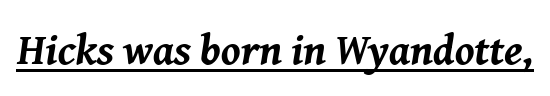
{"italic": "yes", "lean": "right", "slant_degrees": 8, "bold": "yes", "weight": "bold", "width": "normal", "stroke_contrast": "medium", "x_height": "medium", "monospaced": "no", "underline": "yes", "letter_spacing": "normal", "letter_spacing_em": 0.0, "glyph_px": 43}
